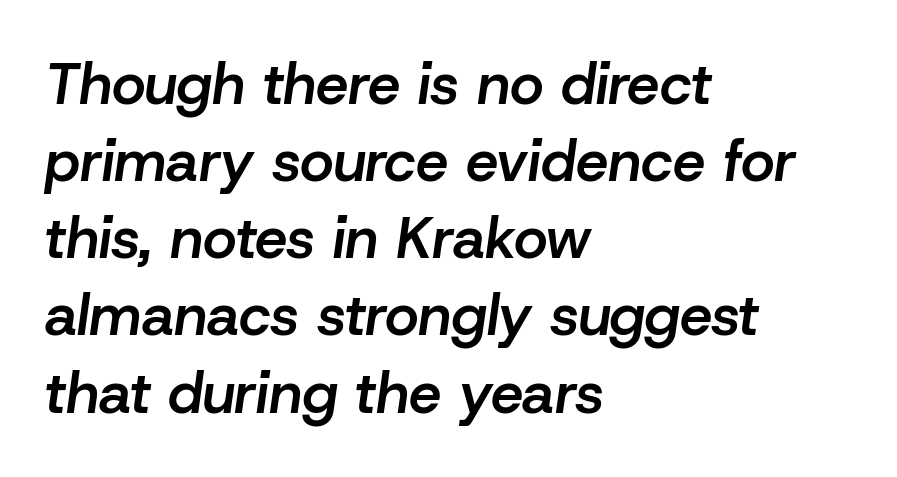
Q: Is the text bold? A: Semi-bold.
Q: Is the text italic (slanted)? A: Yes, it leans right by about 8 degrees.
Q: Is the text underlined? A: No.
Q: How is the paragraph aligned? A: Left-aligned.
Q: Is the spacing between letters normal or unusually wide? A: Normal.
Q: Is the spacing between lines tight, normal or loose? A: Normal.
Q: Width (condensed, normal, or wide)? A: Normal.
Q: Stroke contrast? A: Low.
Q: x-height? A: Medium.
Q: Monospaced? A: No.
